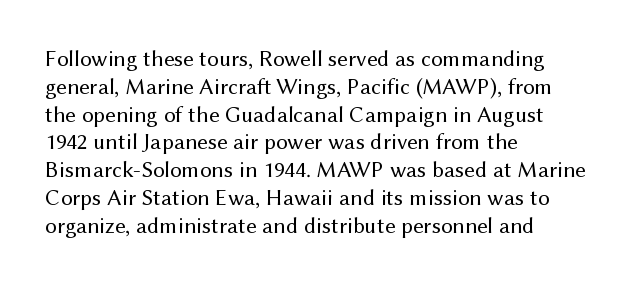
Italic: no, the glyphs are upright roman. Typeset ragged right — the left edge is the straight one. The gaps between neighbouring characters are ordinary and unremarkable. No letter is thick-stroked: the sample isn't bold. Lines of text with bare space underneath.
